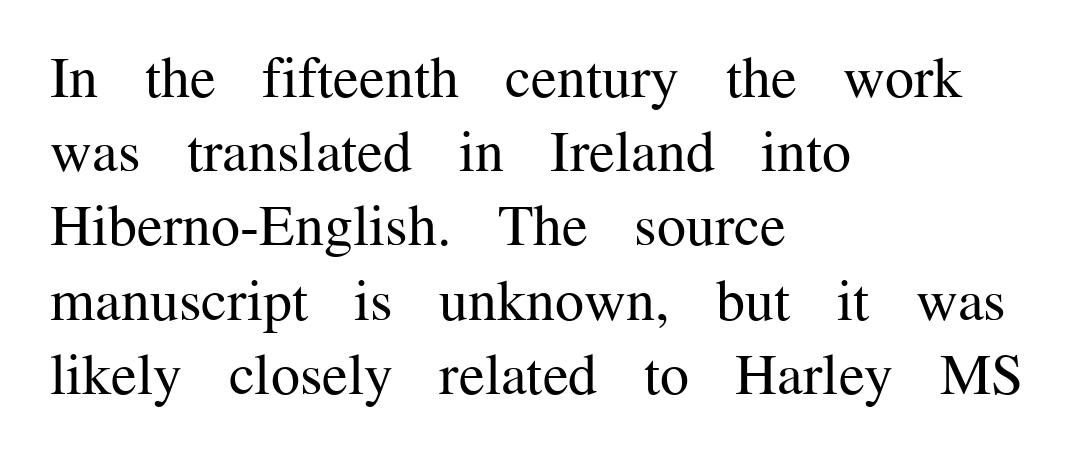
{"serif": "yes", "italic": "no", "bold": "no", "weight": "regular", "width": "normal", "stroke_contrast": "medium", "x_height": "medium", "monospaced": "no", "underline": "no", "align": "left", "line_spacing": "normal", "line_spacing_ratio": 1.28, "letter_spacing": "normal", "letter_spacing_em": 0.0, "glyph_px": 58}
